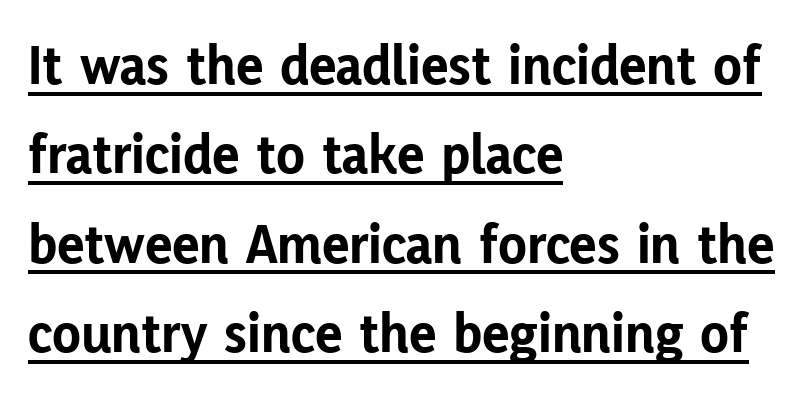
The image shows 58 px bold sans-serif type, upright; set left-aligned, normal line spacing (1.54x), normal letter spacing, underlined; low stroke contrast and a medium x-height.
